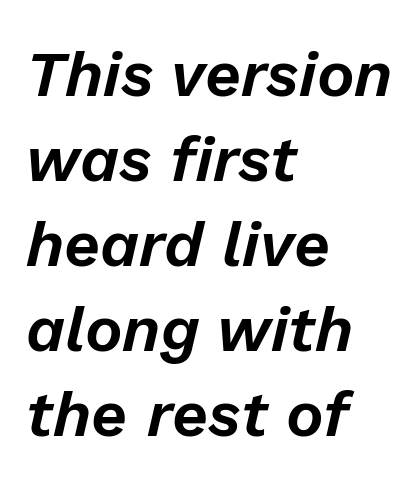
{"italic": "yes", "lean": "right", "slant_degrees": 13, "width": "normal", "stroke_contrast": "low", "x_height": "medium", "monospaced": "no", "underline": "no", "align": "left", "line_spacing": "normal", "line_spacing_ratio": 1.35, "letter_spacing": "normal", "letter_spacing_em": 0.0, "glyph_px": 63}
